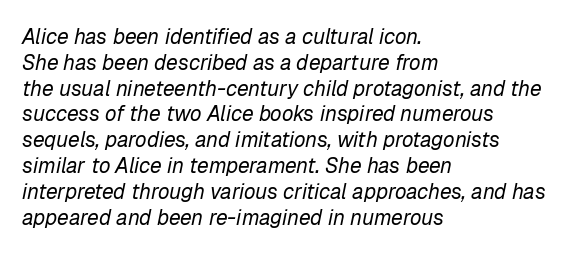
This sample uses an oblique cut, with every glyph tilted off the vertical. Think standard paragraph weight, or any step lighter than that. Honestly, there is no underline to notice here at all. The line texture is even and compact thanks to regular tracking.
